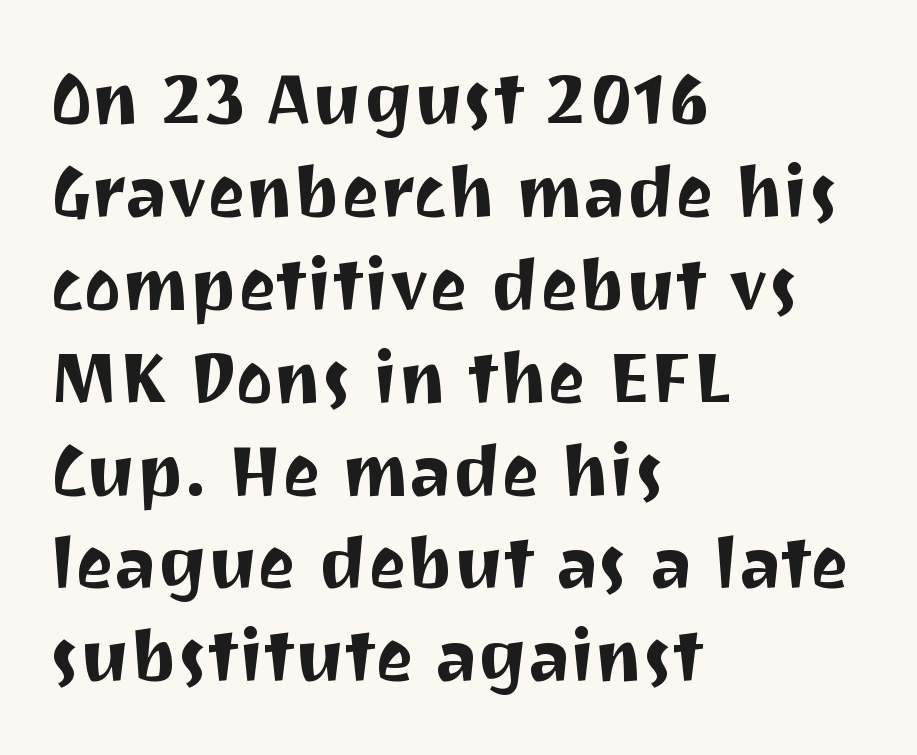
{"serif": "no", "italic": "no", "width": "normal", "stroke_contrast": "medium", "x_height": "medium", "monospaced": "no", "underline": "no", "align": "left", "line_spacing": "normal", "line_spacing_ratio": 1.29, "letter_spacing": "normal", "letter_spacing_em": 0.0, "glyph_px": 72}
